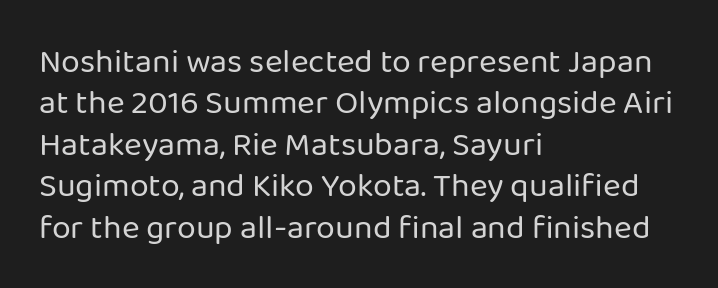
{"serif": "no", "italic": "no", "bold": "no", "weight": "regular", "width": "normal", "stroke_contrast": "low", "x_height": "medium", "monospaced": "no", "underline": "no", "align": "left", "line_spacing_ratio": 1.22, "letter_spacing": "normal", "letter_spacing_em": 0.0, "glyph_px": 34}
